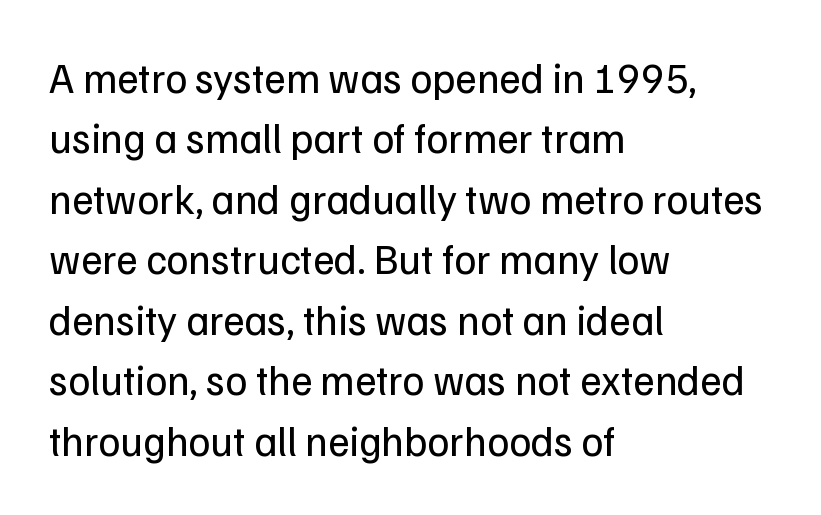
Q: Is the text bold? A: No.
Q: Is the text italic (slanted)? A: No, it is upright.
Q: Is the typeface a serif or a sans-serif typeface? A: Sans-serif.
Q: Is the text underlined? A: No.
Q: How is the paragraph aligned? A: Left-aligned.
Q: Is the spacing between letters normal or unusually wide? A: Normal.
Q: Is the spacing between lines tight, normal or loose? A: Normal.
Q: Width (condensed, normal, or wide)? A: Normal.
Q: Stroke contrast? A: Low.
Q: x-height? A: Medium.
Q: Monospaced? A: No.
